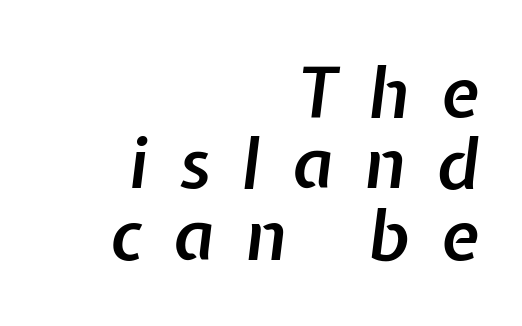
The image shows 70 px semibold type, italic (leaning right); set right-aligned, tight line spacing (1.02x), unusually wide letter spacing (+0.45 em), not underlined; low stroke contrast and a medium x-height.
